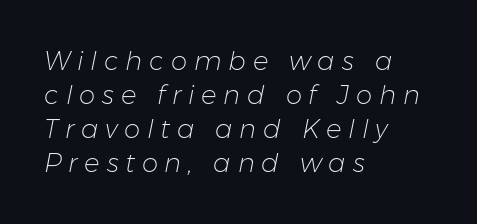
{"italic": "yes", "lean": "right", "slant_degrees": 11, "bold": "no", "underline": "no", "align": "left", "line_spacing": "normal", "line_spacing_ratio": 1.31, "letter_spacing": "wide", "letter_spacing_em": 0.26, "glyph_px": 26}
